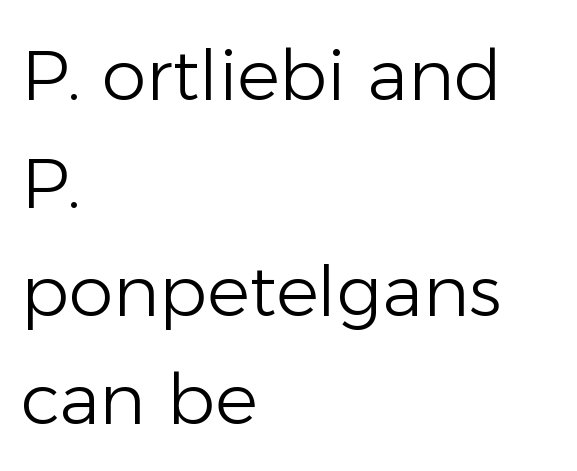
{"serif": "no", "italic": "no", "bold": "no", "weight": "light", "width": "normal", "stroke_contrast": "low", "x_height": "medium", "monospaced": "no", "underline": "no", "align": "left", "line_spacing": "normal", "line_spacing_ratio": 1.52, "letter_spacing": "normal", "letter_spacing_em": 0.0, "glyph_px": 71}
